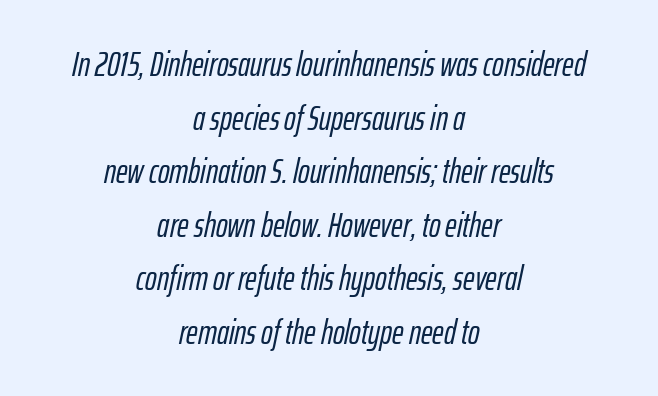
{"italic": "yes", "lean": "right", "slant_degrees": 12, "width": "condensed", "stroke_contrast": "low", "x_height": "medium", "monospaced": "no", "underline": "no", "align": "center", "line_spacing": "normal", "line_spacing_ratio": 1.53, "letter_spacing": "normal", "letter_spacing_em": 0.0, "glyph_px": 35}
